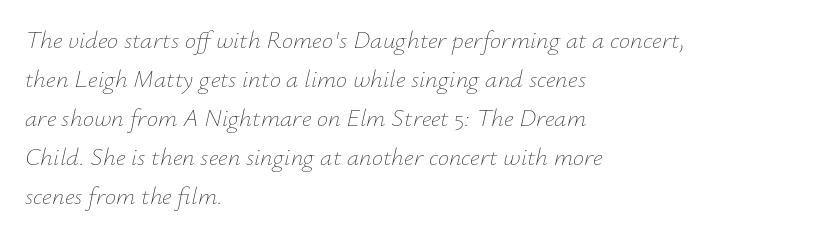
The image shows 25 px text type, italic (leaning right); set left-aligned, normal line spacing (1.56x), normal letter spacing, not underlined.
